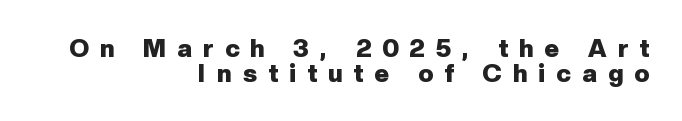
{"italic": "no", "bold": "yes", "underline": "no", "align": "right", "line_spacing": "tight", "line_spacing_ratio": 1.0, "letter_spacing": "wide", "letter_spacing_em": 0.45, "glyph_px": 25}
